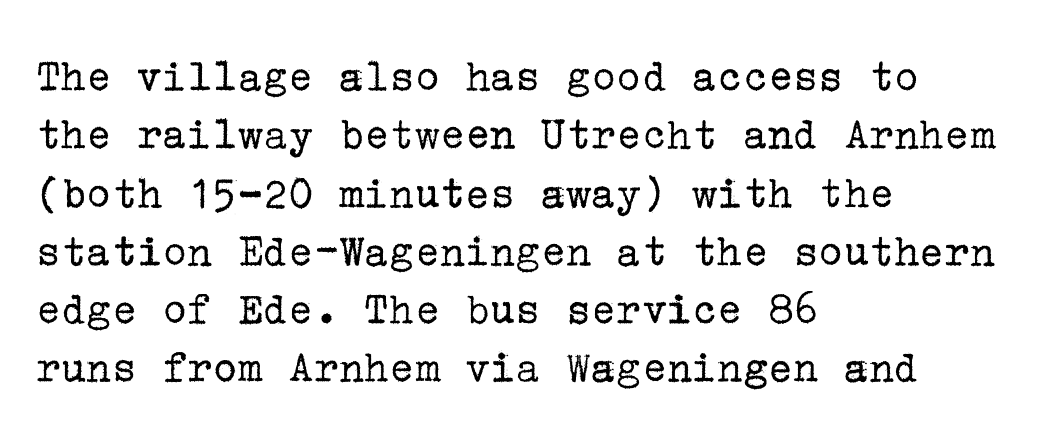
Q: Is the text bold? A: No.
Q: Is the text italic (slanted)? A: No, it is upright.
Q: Is the typeface a serif or a sans-serif typeface? A: Serif.
Q: Is the text underlined? A: No.
Q: How is the paragraph aligned? A: Left-aligned.
Q: Is the spacing between letters normal or unusually wide? A: Normal.
Q: Width (condensed, normal, or wide)? A: Normal.
Q: Stroke contrast? A: Low.
Q: x-height? A: Medium.
